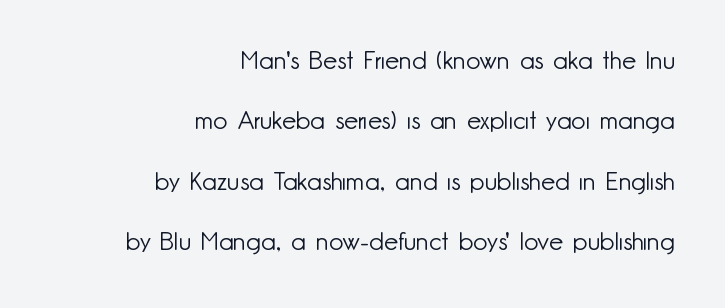
Q: Is the text bold? A: No.
Q: Is the text italic (slanted)? A: No, it is upright.
Q: Is the text underlined? A: No.
Q: How is the paragraph aligned? A: Right-aligned.
Q: Is the spacing between letters normal or unusually wide? A: Normal.
Q: Is the spacing between lines tight, normal or loose? A: Loose.
